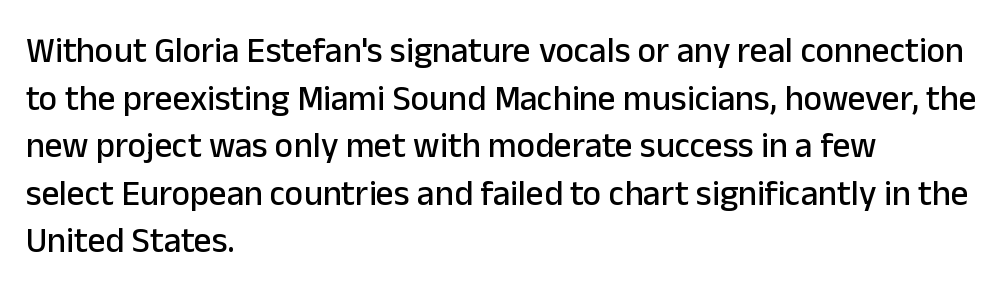
Q: Is the text italic (slanted)? A: No, it is upright.
Q: Is the typeface a serif or a sans-serif typeface? A: Sans-serif.
Q: Is the text underlined? A: No.
Q: How is the paragraph aligned? A: Left-aligned.
Q: Is the spacing between letters normal or unusually wide? A: Normal.
Q: Is the spacing between lines tight, normal or loose? A: Normal.
Q: Width (condensed, normal, or wide)? A: Normal.
Q: Stroke contrast? A: Low.
Q: x-height? A: Medium.
Q: Monospaced? A: No.
